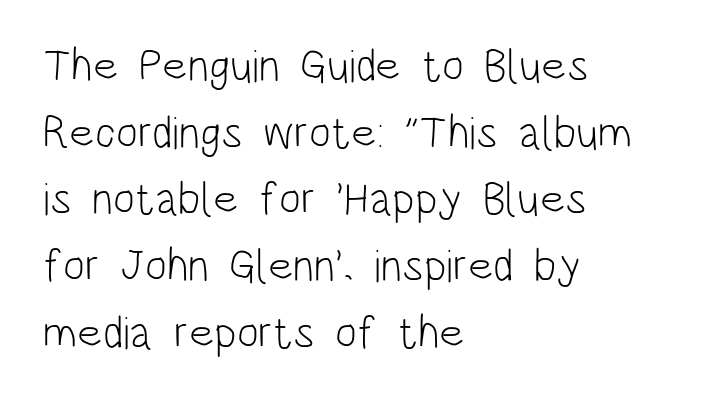
The image shows 46 px light, condensed sans-serif type, upright; set left-aligned, normal line spacing (1.45x), normal letter spacing, not underlined; low stroke contrast and a large x-height.
